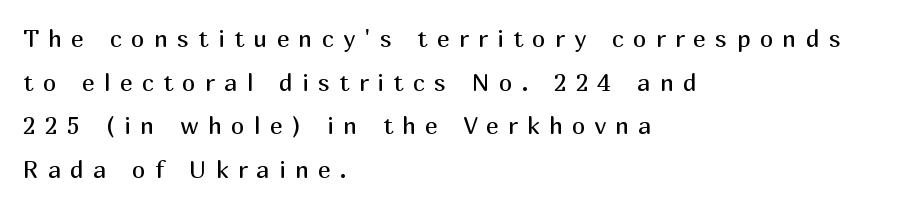
The lines in this sample share a left origin and differ only in where they stop. This rendering widens character spacing well past its baseline value. Vertical stems look standard width or narrower in stroke. It's the straight-up-and-down kind of type. Any mark beneath the type? The region is blank.
